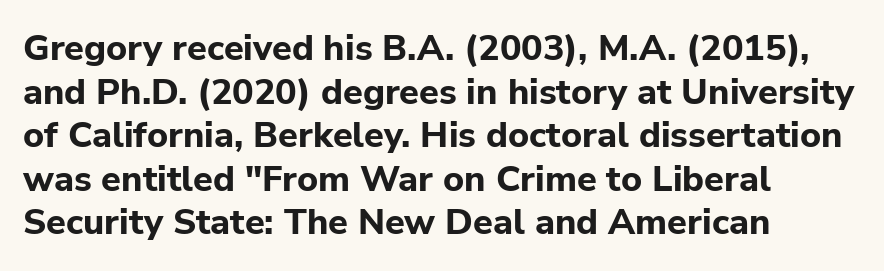
Which margin do the lines hug? The left one — the right edge is uneven. The typeface chosen for these lines omits serifs. Lines of text with bare space underneath. Typographic density is high because the face is bold. Ascenders rise straight up at ninety degrees. Tracking value appears to be zero — textbook default spacing.
